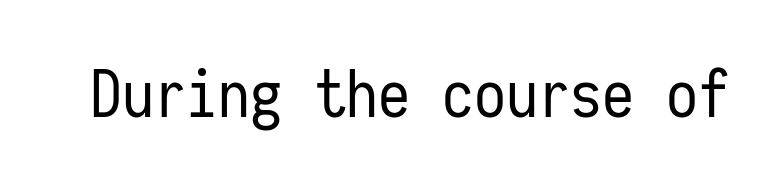
{"serif": "no", "italic": "no", "bold": "no", "weight": "regular", "width": "condensed", "stroke_contrast": "low", "x_height": "medium", "monospaced": "yes", "underline": "no", "letter_spacing": "normal", "letter_spacing_em": 0.0, "glyph_px": 64}
